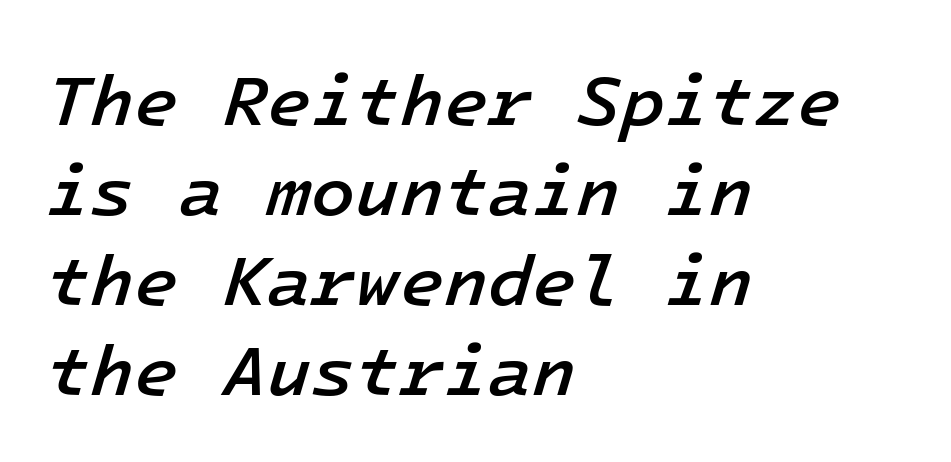
{"italic": "yes", "lean": "right", "slant_degrees": 16, "bold": "semi", "weight": "semibold", "width": "normal", "stroke_contrast": "low", "x_height": "medium", "monospaced": "yes", "underline": "no", "align": "left", "line_spacing": "normal", "line_spacing_ratio": 1.25, "letter_spacing": "normal", "letter_spacing_em": 0.0, "glyph_px": 72}
